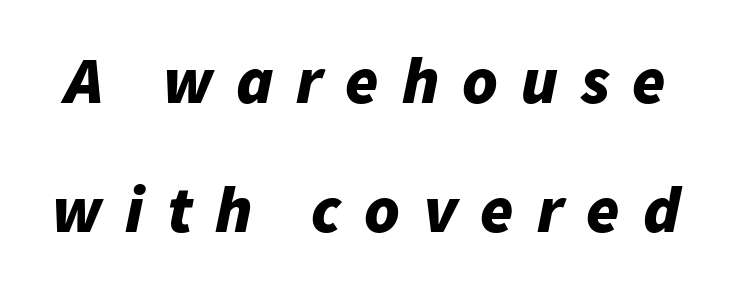
Q: Is the text bold? A: Yes.
Q: Is the text italic (slanted)? A: Yes, it leans right by about 11 degrees.
Q: Is the text underlined? A: No.
Q: Is the spacing between letters normal or unusually wide? A: Unusually wide.
Q: Is the spacing between lines tight, normal or loose? A: Loose.
Q: Width (condensed, normal, or wide)? A: Normal.
Q: Stroke contrast? A: Low.
Q: x-height? A: Medium.
Q: Monospaced? A: No.
